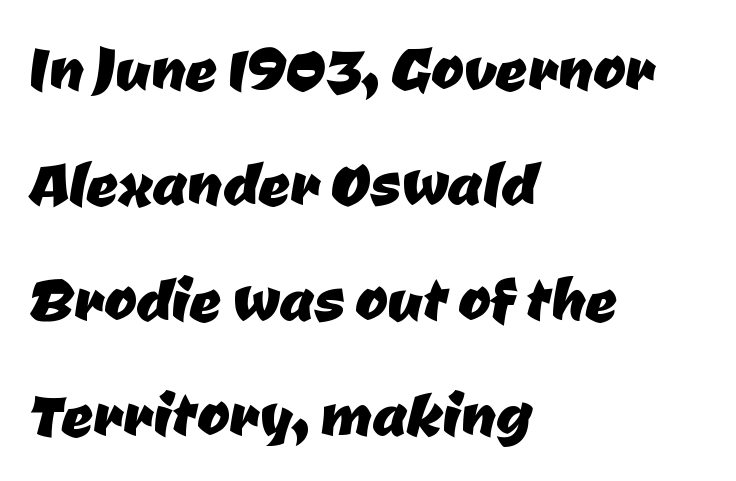
Looks like regular typesetting: each glyph gets only the width it needs. Notice how descenders clear the ascenders below comfortably — that's standard leading. Has an underline been added? It has not. Casual observation: everything's shoved over to the left. What stands out about the letter spacing? Nothing — it is the standard amount. Type style note: lacks serifs.
